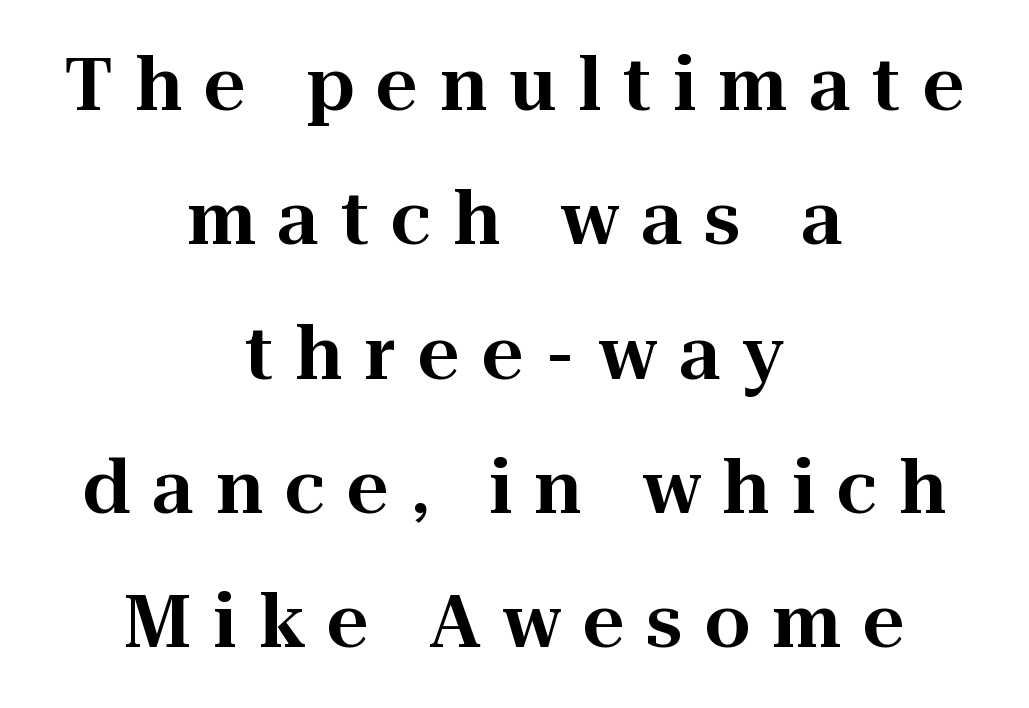
The image shows 73 px serif type, upright; set centered, line spacing 1.84x, unusually wide letter spacing (+0.3 em), not underlined; high stroke contrast and a medium x-height.
